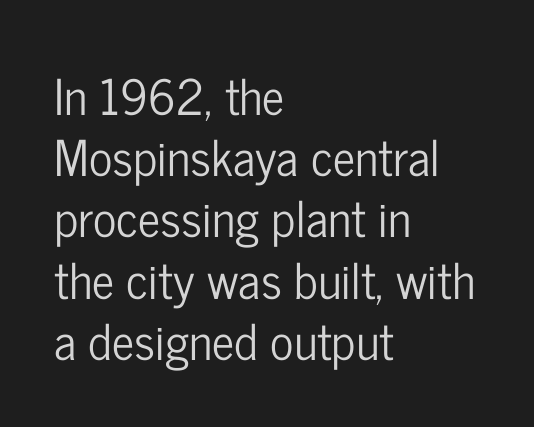
The image shows 49 px condensed sans-serif type, upright; set left-aligned, normal line spacing (1.25x), normal letter spacing, not underlined; low stroke contrast and a medium x-height.
